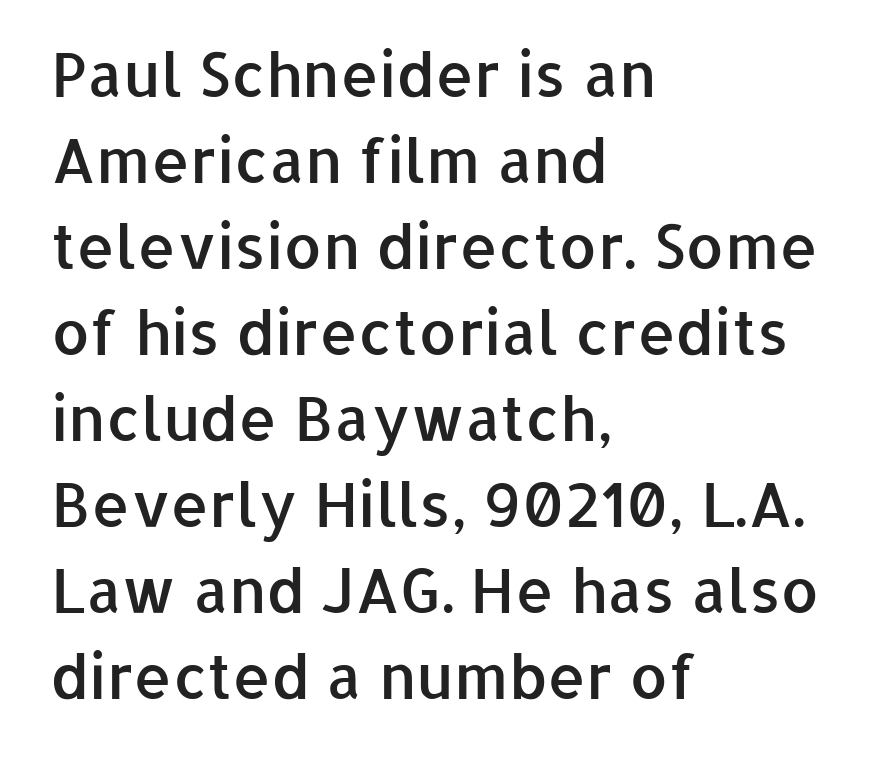
{"serif": "no", "italic": "no", "bold": "semi", "weight": "semibold", "width": "normal", "stroke_contrast": "low", "x_height": "medium", "monospaced": "no", "underline": "no", "align": "left", "line_spacing": "normal", "line_spacing_ratio": 1.41, "letter_spacing": "normal", "letter_spacing_em": 0.0, "glyph_px": 61}
